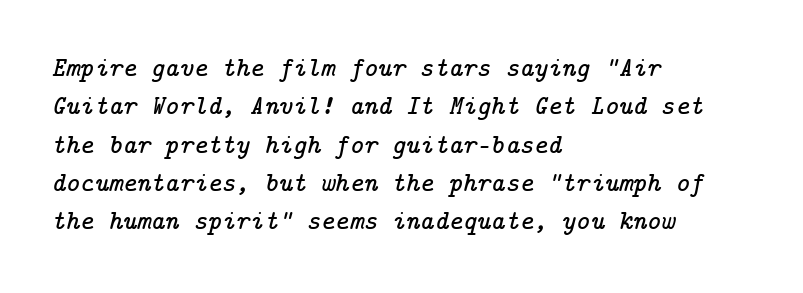
The image shows 27 px text type, italic (leaning right); set left-aligned, normal line spacing (1.42x), normal letter spacing, not underlined.
